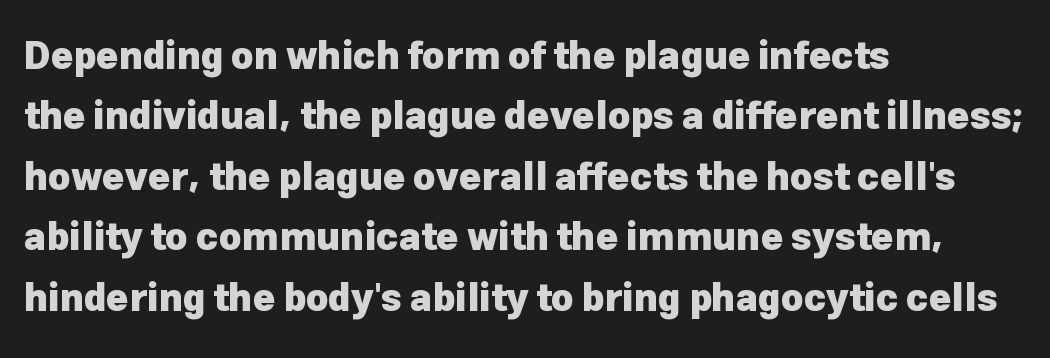
Does the copy run flush right? No — it runs flush left. A typesetter would mark this as roman, not italic. In terms of weight, the rendering is a true, heavy bold. Type style note: lacks serifs. Descender tails drop into unmarked territory. No extra tracking has been applied to these lines.
